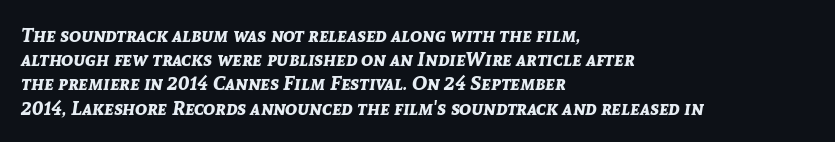
The typography opts for an oblique posture over an upright one. Typeset ragged right — the left edge is the straight one. Chunky letters — that's bold for sure. Check under the words: just untouched page.
